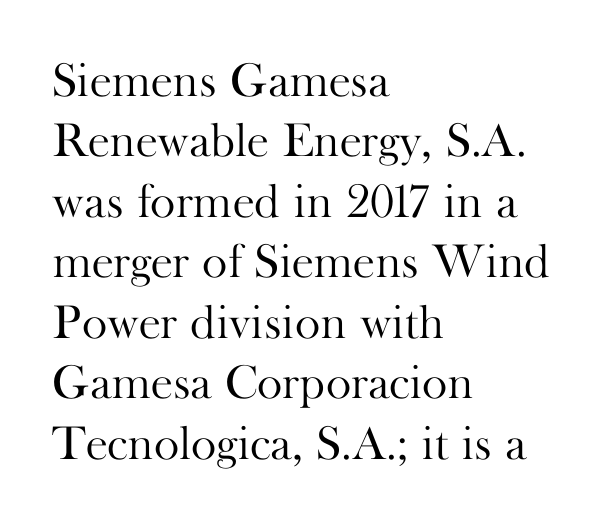
These lines are rendered in a variable-pitch font. Heft: none added — not bold. Here the glyphs are tracked normally, forming tight word shapes. I'd call this a serif setting — the letters wear small feet. Letters rest on an invisible, unmarked baseline. This is the regular roman posture of the typeface.
